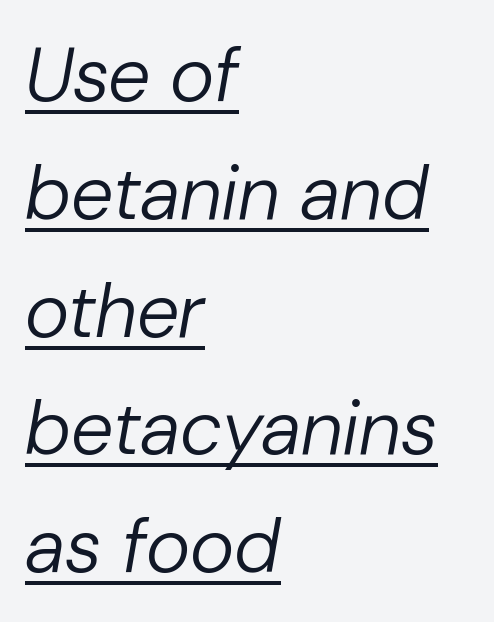
The face used here appears with an underline applied. Characters are canted at an angle relative to the baseline's perpendicular. Here the designer chose a conventional face with non-uniform glyph widths. The tracking reads as untouched default to a designer's eye. The face looks like a standard text weight, possibly lighter. The setting favours the left margin, as ordinary paragraphs usually do.
